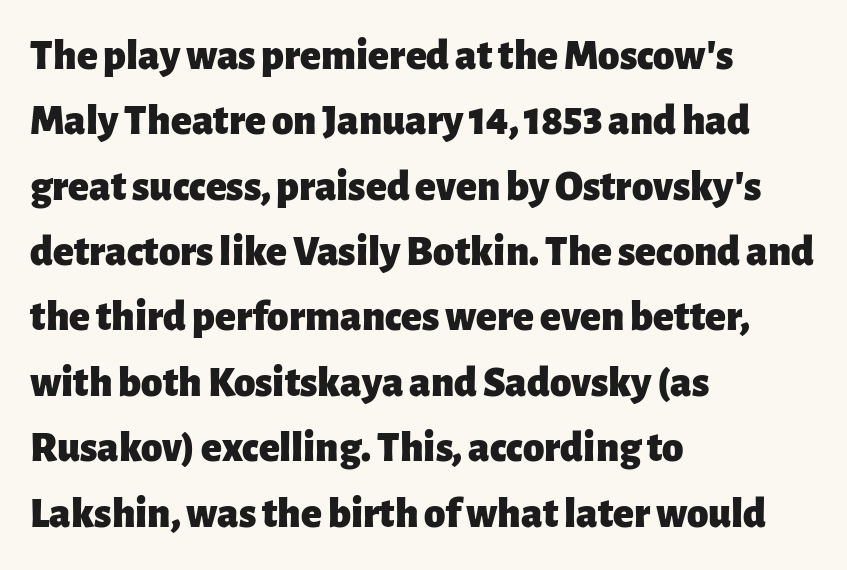
The passage shown has conventional tracking throughout. The type sits square on the baseline with zero lean. The rendering uses a moderate line-height, typical for paragraphs. The font family rendered here belongs to the sans-serif group. Chunky letters — that's bold for sure. Varying glyph widths throughout — classic text-font behaviour.
